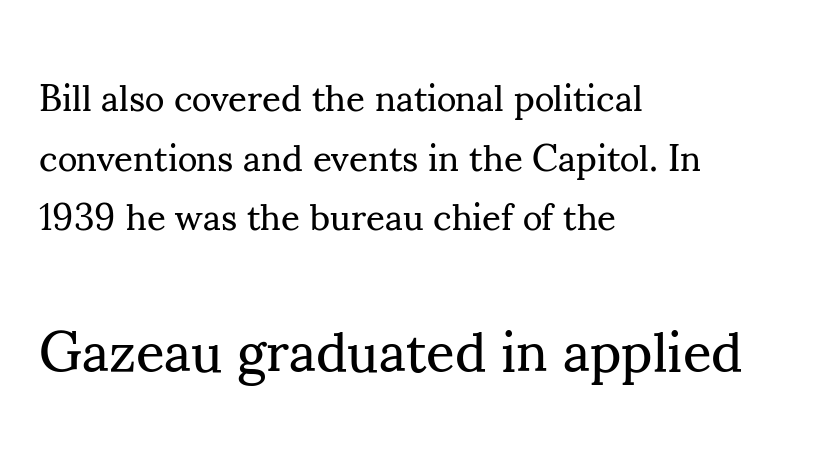
The image shows 56 px regular-weight serif type, upright; set left-aligned, normal line spacing (1.61x), normal letter spacing, not underlined; the second (bottom) block is 1.51x larger; medium stroke contrast and a small x-height.
